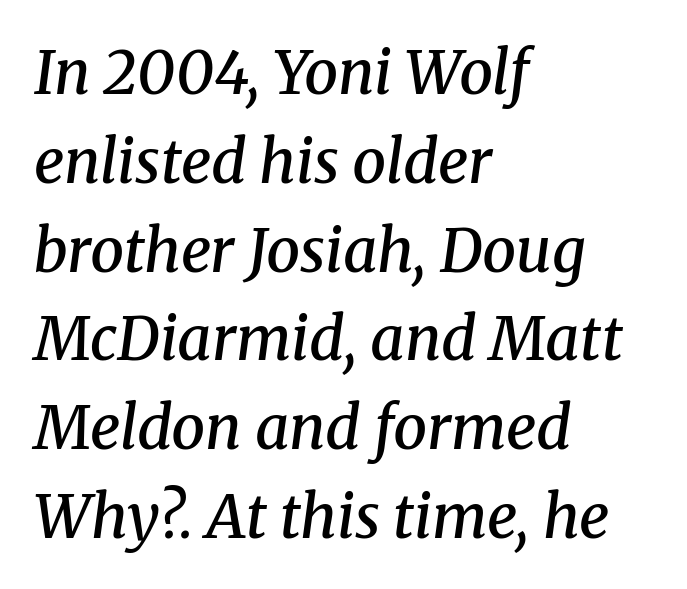
Unmarked baselines from the first word to the last. The tracking reads as untouched default to a designer's eye. Typographic density is moderately raised because the face is semibold. This sample is left-justified, so line endings fall wherever the words run out.
